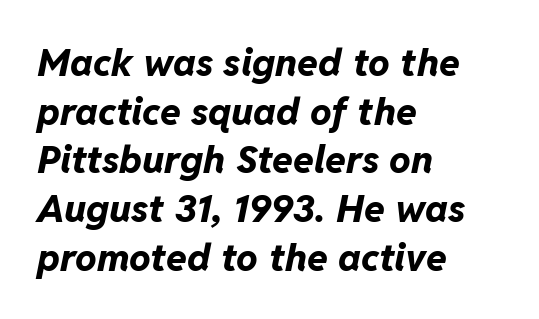
Here the designer chose a conventional face with non-uniform glyph widths. Plenty of ink on the page — the face is bold. Compared with typical paragraphs, the rows here are spaced about the same. These lines are set flush left with a ragged right edge. Check the space under the baseline: it is left empty.
